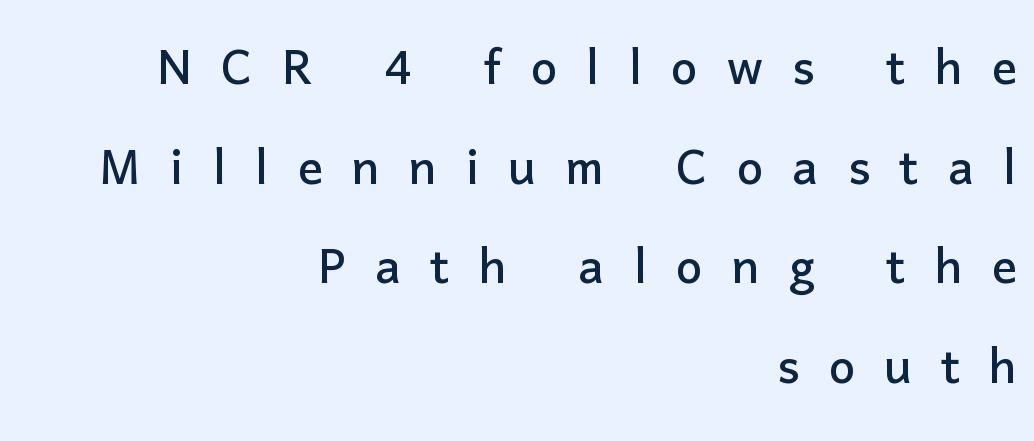
The image shows 63 px sans-serif type, upright; set right-aligned, normal line spacing (1.58x), unusually wide letter spacing (+0.46 em), not underlined; low stroke contrast and a medium x-height.
